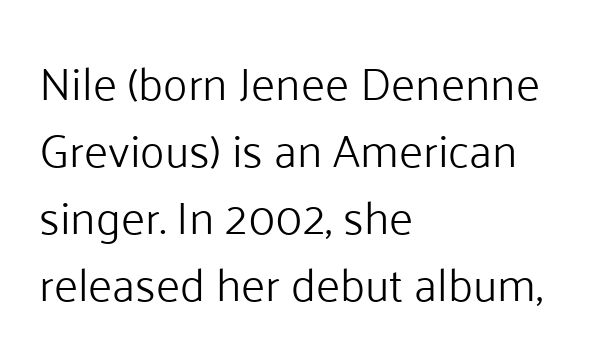
The image shows 46 px light sans-serif type, upright; set left-aligned, normal line spacing (1.46x), normal letter spacing, not underlined; low stroke contrast and a medium x-height.
